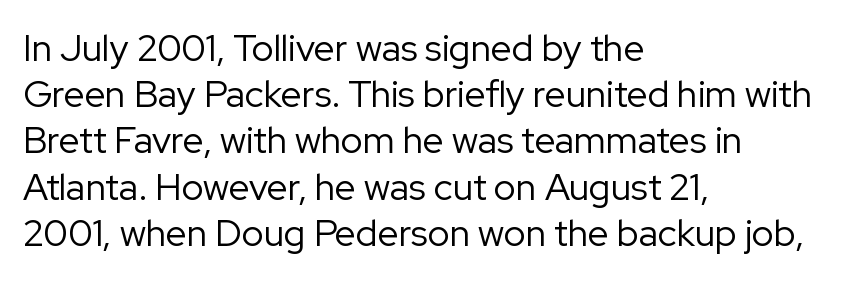
Q: Is the text bold? A: No.
Q: Is the text italic (slanted)? A: No, it is upright.
Q: Is the typeface a serif or a sans-serif typeface? A: Sans-serif.
Q: Is the text underlined? A: No.
Q: How is the paragraph aligned? A: Left-aligned.
Q: Is the spacing between letters normal or unusually wide? A: Normal.
Q: Is the spacing between lines tight, normal or loose? A: Normal.
Q: Width (condensed, normal, or wide)? A: Normal.
Q: Stroke contrast? A: Low.
Q: x-height? A: Medium.
Q: Monospaced? A: No.
